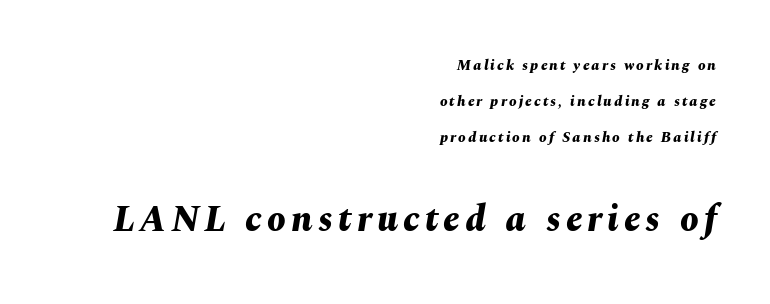
The image shows 37 px bold type, italic (leaning right); set right-aligned, loose line spacing (2.39x), not underlined; the second (bottom) block is 2.47x larger; medium stroke contrast and a medium x-height.
